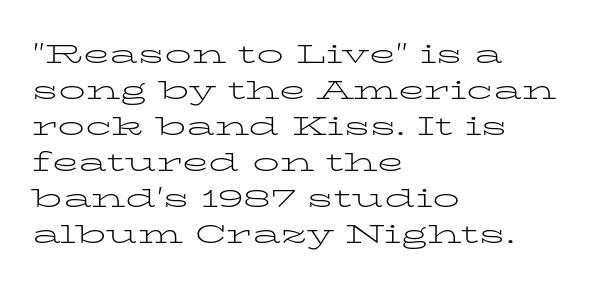
A clean baseline with only descenders dipping below it. The letters stand upright; this is a roman face. The letterforms sit shoulder to shoulder at normal distance. The compositor pushed each line to the left boundary.
